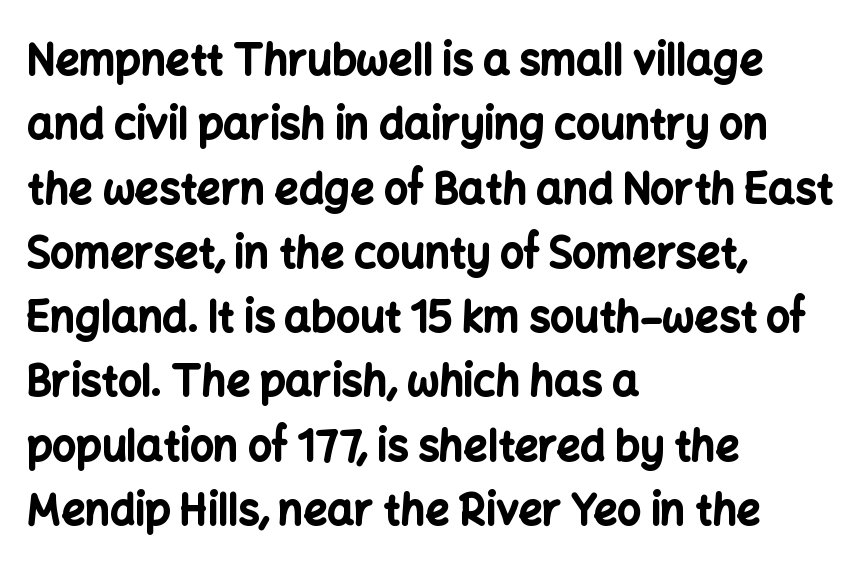
The image shows 42 px bold sans-serif type, upright; set left-aligned, normal line spacing (1.53x), normal letter spacing, not underlined; low stroke contrast and a medium x-height.
